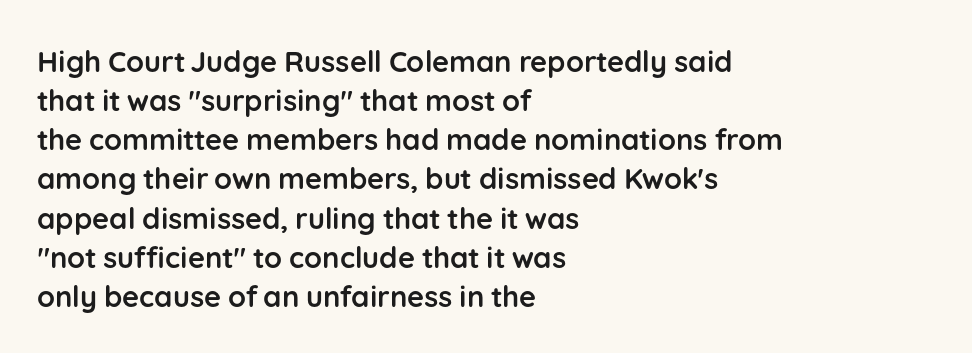
The image shows 29 px semibold sans-serif type, upright; set left-aligned, normal line spacing (1.35x), normal letter spacing, not underlined; low stroke contrast and a medium x-height.
